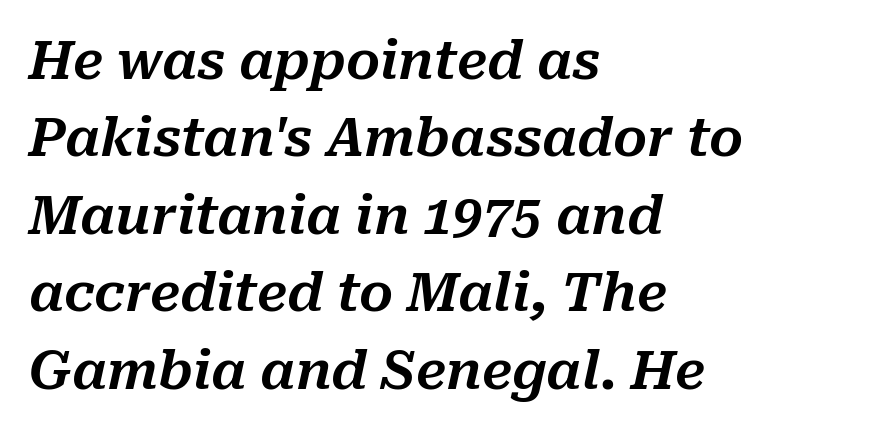
All the whitespace from short lines collects on the right. There is no visible air inserted between adjacent glyphs. Any mark beneath the type? The region is blank. Varying glyph widths throughout — classic text-font behaviour. Slanted lettering throughout.
